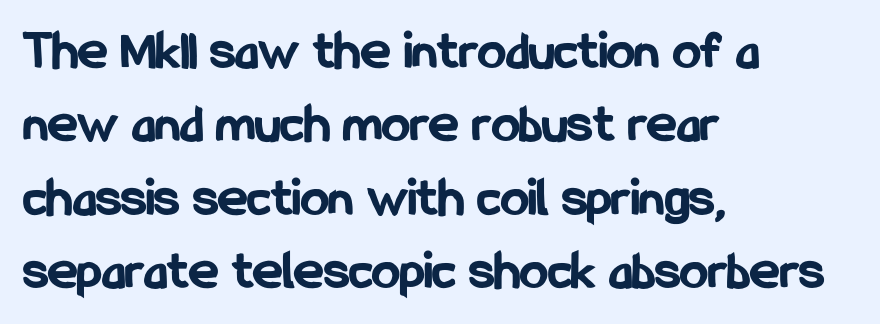
These words are printed bold, with thick strokes throughout. The gaps between neighbouring characters are ordinary and unremarkable. Character widths vary here, with narrow letters taking less room than wide ones. The block of text has a typical density, with ordinary space between rows. The text was rendered using a sans face with plain stroke endings.
